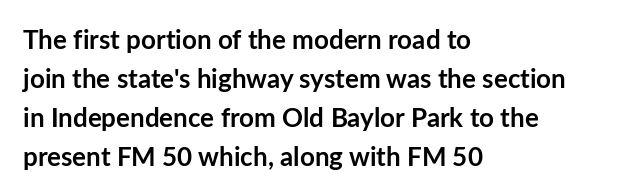
Successive baselines arrive at the customary interval. Nope, not italic — everything's standing straight. Stroke thickness is high; the sample reads as a true bold. Line starts are locked; line ends wander. Clear beneath every line of the passage. The line texture is even and compact thanks to regular tracking.
